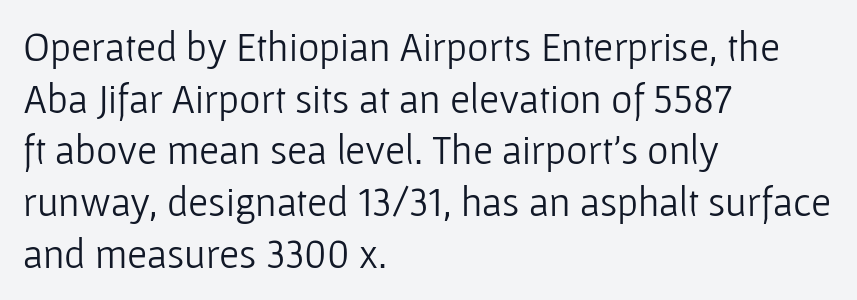
Q: Is the text bold? A: No.
Q: Is the text italic (slanted)? A: No, it is upright.
Q: Is the typeface a serif or a sans-serif typeface? A: Sans-serif.
Q: Is the text underlined? A: No.
Q: How is the paragraph aligned? A: Left-aligned.
Q: Is the spacing between letters normal or unusually wide? A: Normal.
Q: Is the spacing between lines tight, normal or loose? A: Normal.
Q: Width (condensed, normal, or wide)? A: Normal.
Q: Stroke contrast? A: Low.
Q: x-height? A: Medium.
Q: Monospaced? A: No.
